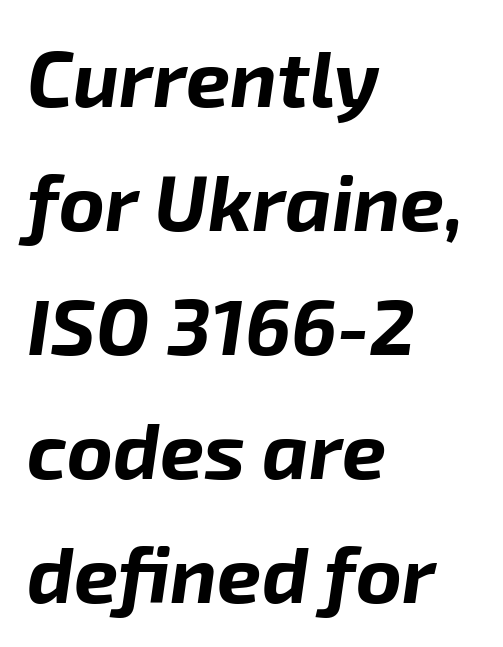
Q: Is the text bold? A: Yes.
Q: Is the text italic (slanted)? A: Yes, it leans right by about 8 degrees.
Q: Is the text underlined? A: No.
Q: How is the paragraph aligned? A: Left-aligned.
Q: Is the spacing between letters normal or unusually wide? A: Normal.
Q: Is the spacing between lines tight, normal or loose? A: Normal.
Q: Width (condensed, normal, or wide)? A: Normal.
Q: Stroke contrast? A: Low.
Q: x-height? A: Medium.
Q: Monospaced? A: No.
